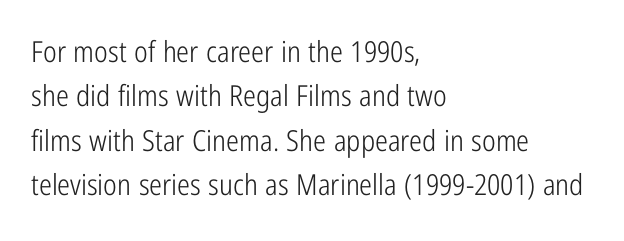
The image shows 29 px light, condensed sans-serif type, upright; set left-aligned, normal line spacing (1.53x), normal letter spacing, not underlined; low stroke contrast and a medium x-height.
